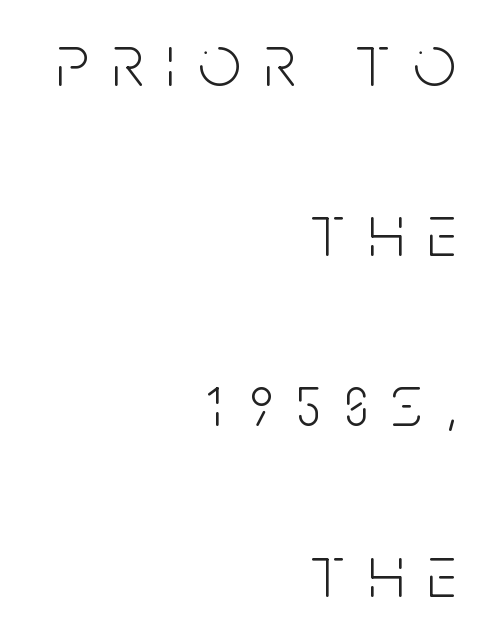
The image shows 75 px light, condensed sans-serif type, upright; set right-aligned, loose line spacing (2.27x), unusually wide letter spacing (+0.31 em), not underlined; low stroke contrast and a large x-height.
